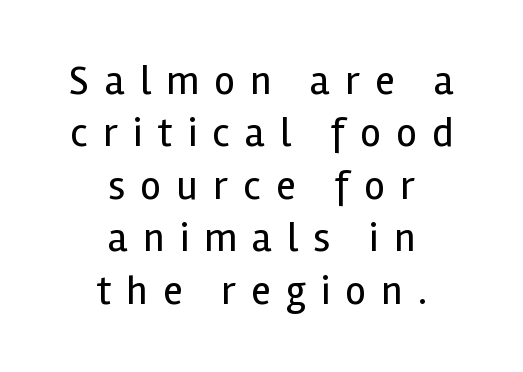
{"serif": "no", "italic": "no", "bold": "no", "weight": "regular", "width": "normal", "x_height": "medium", "monospaced": "no", "underline": "no", "align": "center", "line_spacing": "normal", "line_spacing_ratio": 1.28, "letter_spacing": "wide", "letter_spacing_em": 0.37, "glyph_px": 41}
